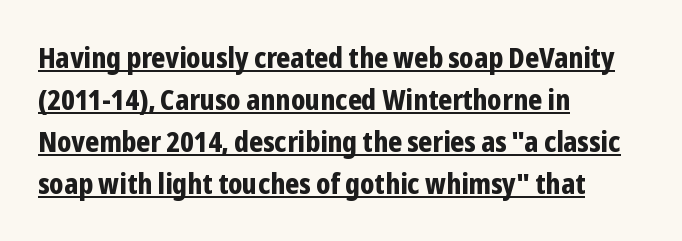
The image shows 28 px bold, condensed sans-serif type, upright; set left-aligned, normal line spacing (1.5x), normal letter spacing, underlined; low stroke contrast and a medium x-height.
